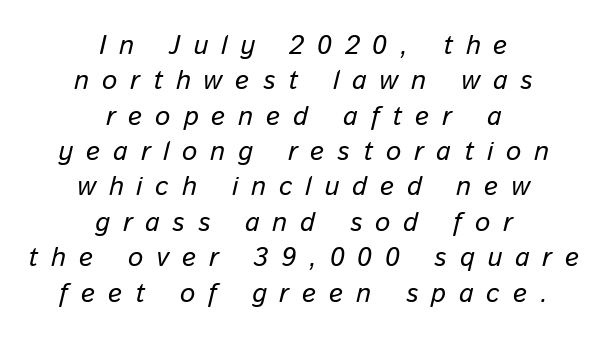
Honestly, the letter spacing is so wide it's the main thing you notice. Words float on clear page, feet unadorned. The lines sit at an ordinary, default distance from one another. The glyphs look as if they've been sheared to an angle. Each line is balanced around a shared central axis.
